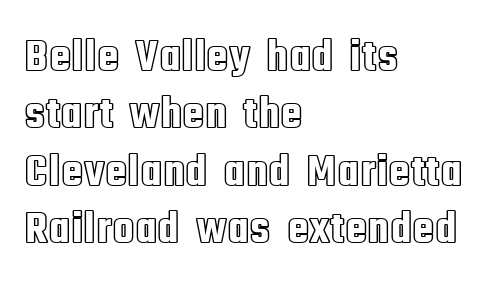
{"italic": "no", "width": "condensed", "x_height": "large", "monospaced": "no", "underline": "no", "align": "left", "line_spacing": "normal", "line_spacing_ratio": 1.25, "letter_spacing": "normal", "letter_spacing_em": 0.0, "glyph_px": 46}
